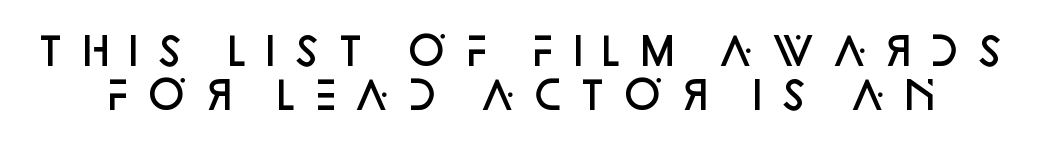
The image shows 38 px semibold sans-serif type, upright; set tight line spacing (1.15x), unusually wide letter spacing (+0.23 em), not underlined; low stroke contrast and a large x-height.
